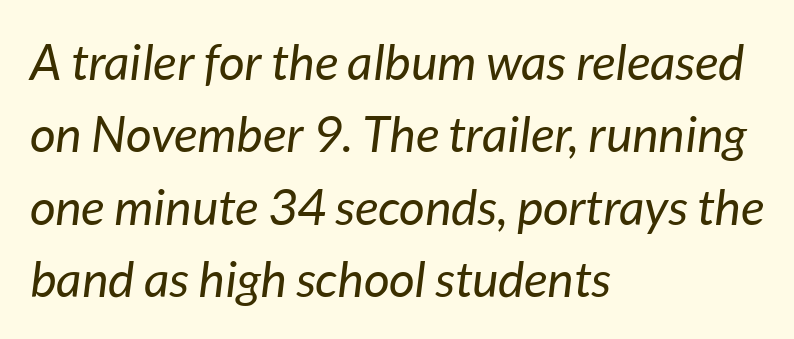
Q: Is the text bold? A: No.
Q: Is the text italic (slanted)? A: Yes, it leans right by about 7 degrees.
Q: Is the text underlined? A: No.
Q: How is the paragraph aligned? A: Left-aligned.
Q: Is the spacing between letters normal or unusually wide? A: Normal.
Q: Is the spacing between lines tight, normal or loose? A: Normal.
Q: Width (condensed, normal, or wide)? A: Normal.
Q: Stroke contrast? A: Low.
Q: x-height? A: Medium.
Q: Monospaced? A: No.
